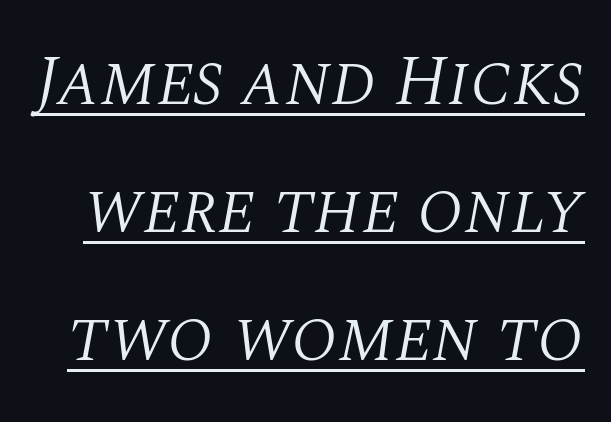
{"serif": "yes", "italic": "yes", "lean": "right", "slant_degrees": 10, "bold": "no", "weight": "light", "width": "normal", "stroke_contrast": "medium", "x_height": "large", "monospaced": "no", "underline": "yes", "line_spacing_ratio": 1.78, "letter_spacing": "normal", "letter_spacing_em": 0.0, "glyph_px": 72}
